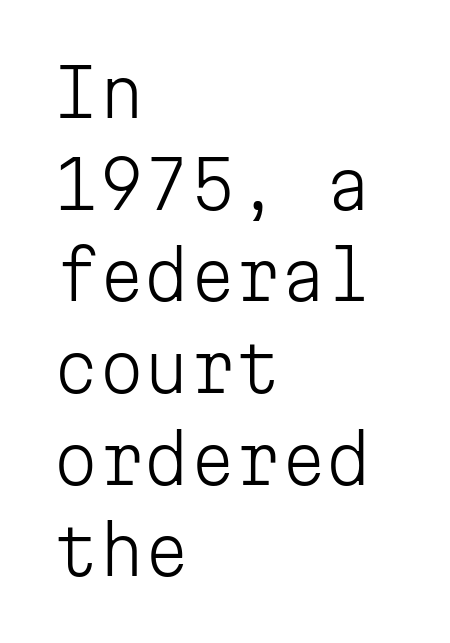
The string is rendered with underlining switched off. Left-aligned paragraph, ragged on the right. No chunkiness to these letters — they're not bold. Posture: vertical. Students, observe: this is what conventionally led text looks like. The typeface chosen for these lines omits serifs.
